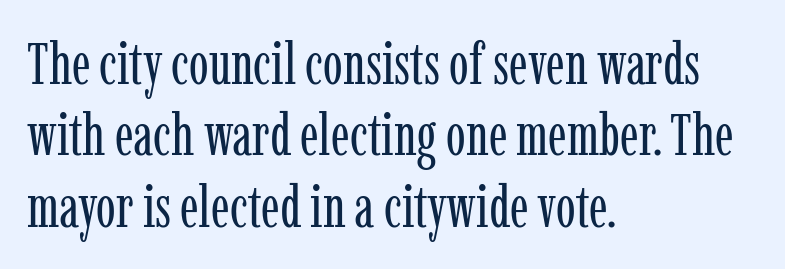
{"serif": "yes", "italic": "no", "bold": "no", "weight": "regular", "width": "condensed", "stroke_contrast": "low", "x_height": "medium", "monospaced": "no", "underline": "no", "align": "left", "line_spacing_ratio": 1.21, "letter_spacing": "normal", "letter_spacing_em": 0.0, "glyph_px": 59}
